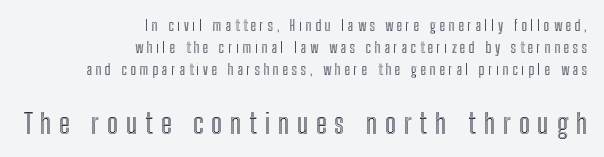
This sample keeps an unexceptional amount of space between lines. Any mark beneath the type? The region is blank. The lettering holds an erect, upright posture throughout. Type size steps up from the first block to the second. Substantial extra tracking has been applied to these lines.
